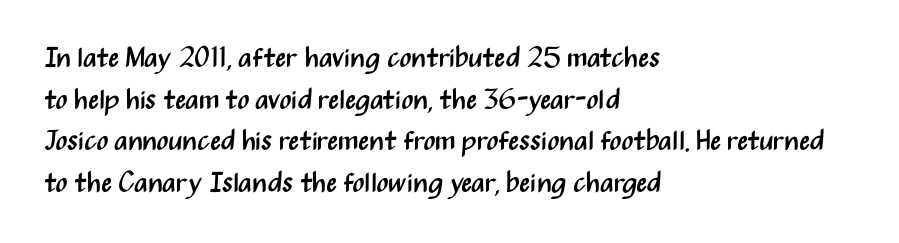
A bare baseline throughout the passage. Look at the tracking — it's just the regular setting, nothing added. Is the type heavy? It reads as light-to-regular instead. Which margin do the lines hug? The left one — the right edge is uneven. When letters stand straight like this, we call the style roman or upright. The passage shown stacks its lines at a standard gap.
